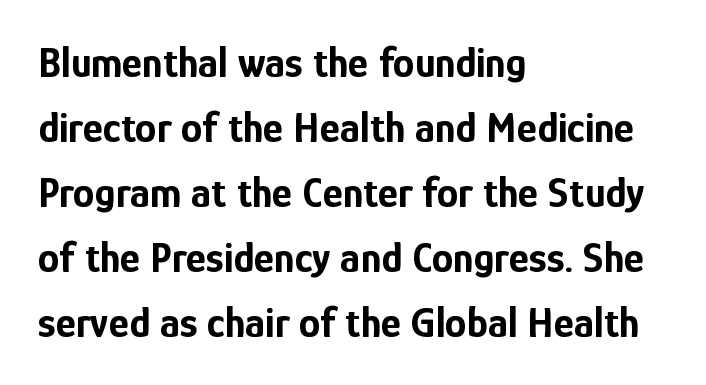
The image shows 43 px bold, condensed sans-serif type, upright; set left-aligned, normal line spacing (1.51x), normal letter spacing, not underlined; low stroke contrast and a medium x-height.
